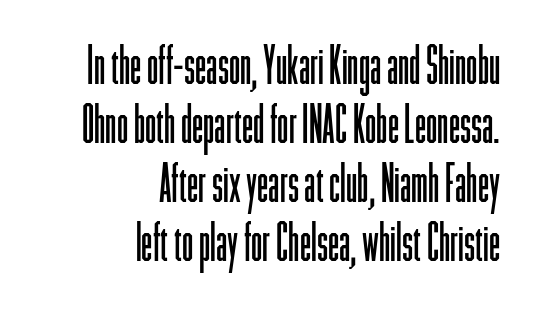
Examine the stroke ends and you'll find no serifs. The foot of each line stays bare and open. Posture: upright roman. These lines are rendered in a variable-pitch font. The strokes carry an ordinary text weight at most. The paragraph shown leans on its right margin.
